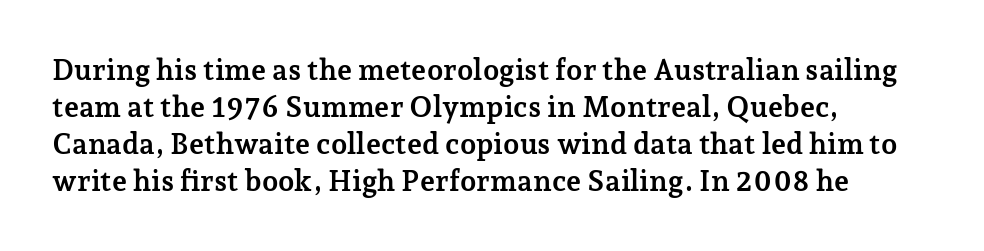
{"serif": "yes", "italic": "no", "bold": "yes", "weight": "semibold", "width": "normal", "stroke_contrast": "low", "x_height": "medium", "monospaced": "no", "underline": "no", "align": "left", "line_spacing": "normal", "line_spacing_ratio": 1.28, "letter_spacing": "normal", "letter_spacing_em": 0.0, "glyph_px": 29}
